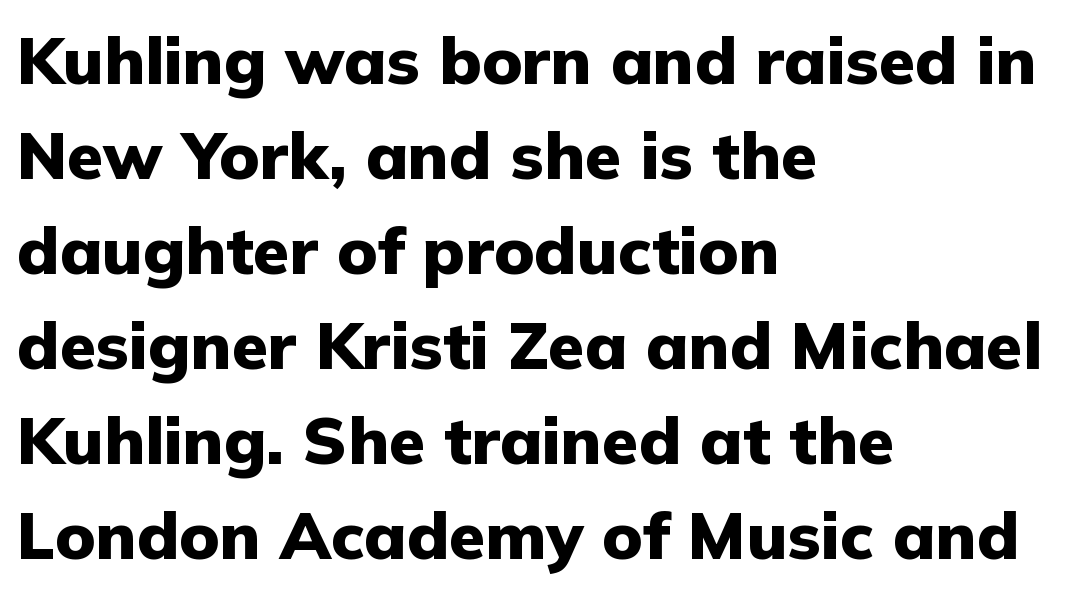
{"serif": "no", "italic": "no", "bold": "yes", "weight": "heavy", "width": "normal", "stroke_contrast": "low", "x_height": "medium", "monospaced": "no", "underline": "no", "align": "left", "line_spacing": "normal", "line_spacing_ratio": 1.44, "letter_spacing": "normal", "letter_spacing_em": 0.0, "glyph_px": 66}
